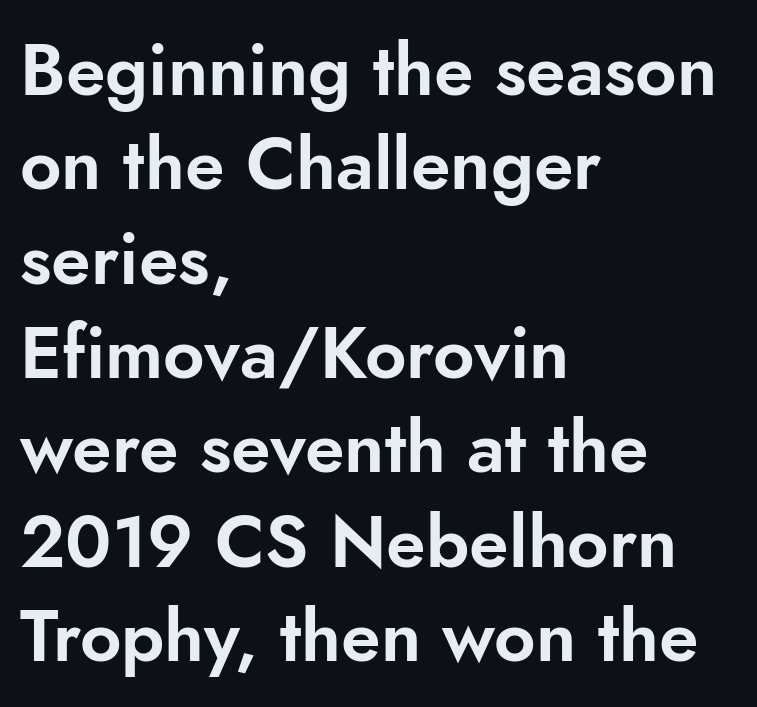
Evenly set lines give the paragraph a standard silhouette. Looks like regular typesetting: each glyph gets only the width it needs. The specimen reads as upright at a glance. The paragraph shown leans on its left margin. This rendering leaves character spacing at its baseline value. I'd call this a sans setting — the letters go barefoot.
